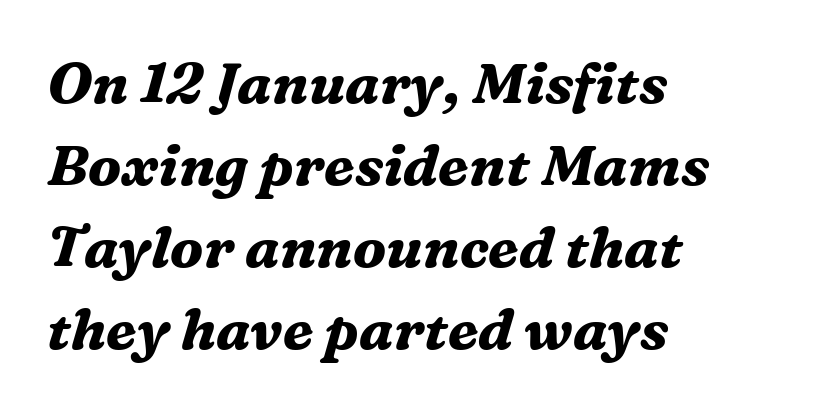
{"serif": "yes", "italic": "yes", "lean": "right", "slant_degrees": 16, "bold": "yes", "weight": "bold", "width": "normal", "stroke_contrast": "medium", "x_height": "medium", "monospaced": "no", "underline": "no", "align": "left", "line_spacing": "normal", "line_spacing_ratio": 1.44, "letter_spacing": "normal", "letter_spacing_em": 0.0, "glyph_px": 57}
